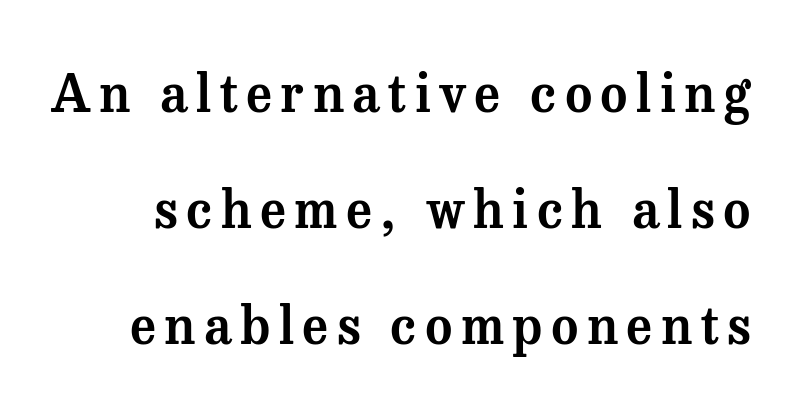
{"serif": "yes", "italic": "no", "width": "normal", "stroke_contrast": "medium", "x_height": "medium", "monospaced": "no", "underline": "no", "line_spacing": "loose", "line_spacing_ratio": 2.23, "glyph_px": 52}
